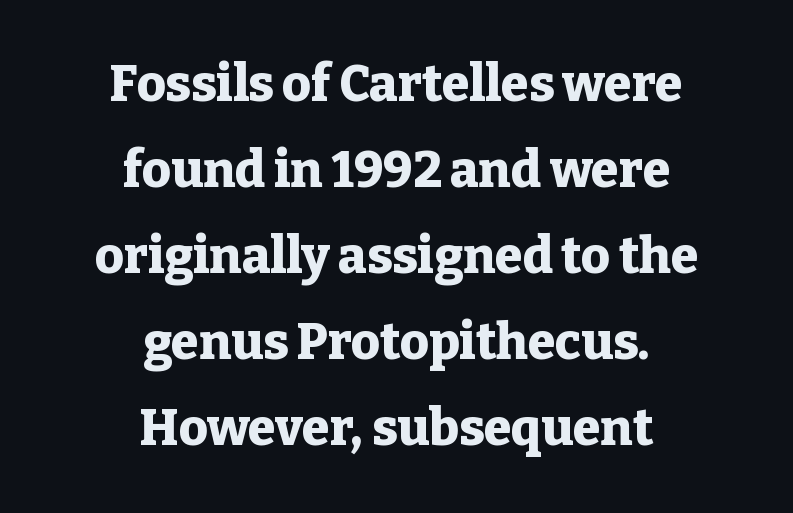
Q: Is the text bold? A: Yes.
Q: Is the text italic (slanted)? A: No, it is upright.
Q: Is the typeface a serif or a sans-serif typeface? A: Serif.
Q: Is the text underlined? A: No.
Q: How is the paragraph aligned? A: Centered.
Q: Is the spacing between letters normal or unusually wide? A: Normal.
Q: Width (condensed, normal, or wide)? A: Normal.
Q: Stroke contrast? A: Low.
Q: x-height? A: Medium.
Q: Monospaced? A: No.
